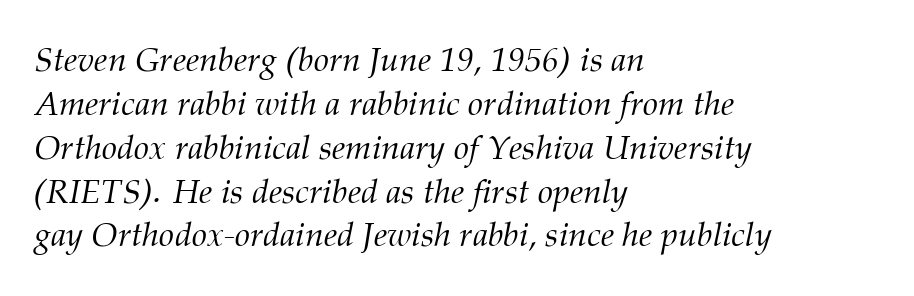
Little horizontal feet cap the strokes, marking this as serif type. Is this a fixed-width face? No — the glyphs have proportional, varying widths. The whole block is typeset with a tilt. This reads as an unemphasized weight, regular at the heaviest. Short note: letters normally spaced. Every row of glyphs begins at an identical x-position on the left.
